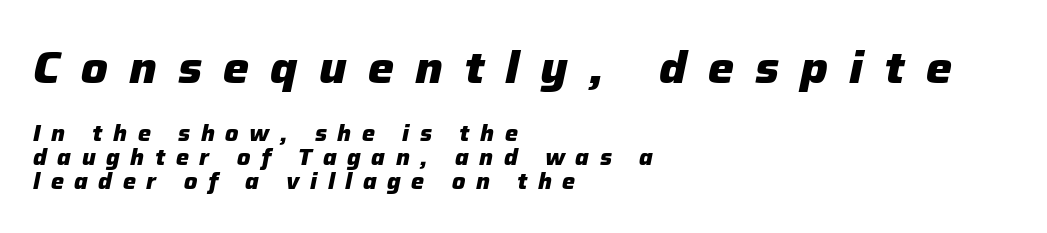
{"italic": "yes", "lean": "right", "slant_degrees": 12, "bold": "yes", "weight": "heavy", "width": "normal", "stroke_contrast": "low", "x_height": "medium", "monospaced": "no", "underline": "no", "align": "left", "line_spacing": "tight", "line_spacing_ratio": 1.09, "letter_spacing": "wide", "letter_spacing_em": 0.48, "larger_block": "first", "size_ratio": 2.0, "glyph_px": 44}
